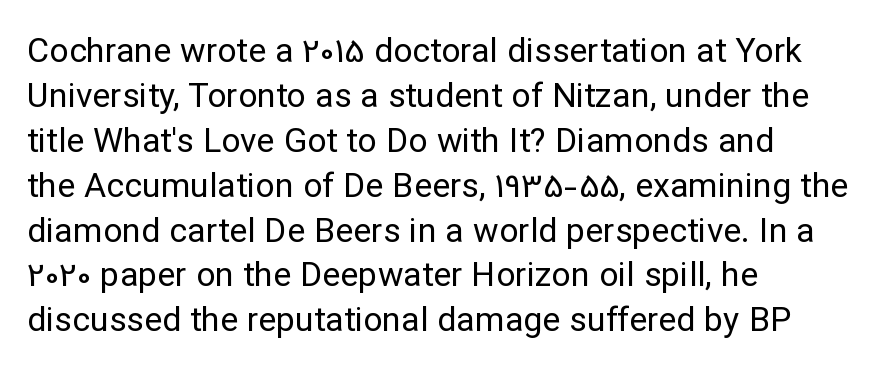
Q: Is the text bold? A: No.
Q: Is the text italic (slanted)? A: No, it is upright.
Q: Is the typeface a serif or a sans-serif typeface? A: Sans-serif.
Q: Is the text underlined? A: No.
Q: How is the paragraph aligned? A: Left-aligned.
Q: Is the spacing between letters normal or unusually wide? A: Normal.
Q: Is the spacing between lines tight, normal or loose? A: Normal.
Q: Width (condensed, normal, or wide)? A: Normal.
Q: Stroke contrast? A: Low.
Q: x-height? A: Medium.
Q: Monospaced? A: No.
